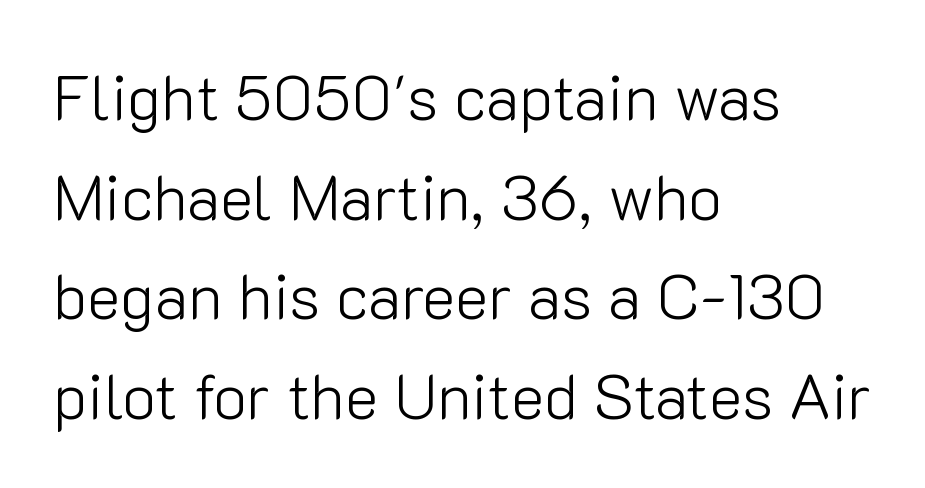
The image shows 63 px light sans-serif type, upright; set left-aligned, normal line spacing (1.58x), normal letter spacing, not underlined; low stroke contrast and a medium x-height.
